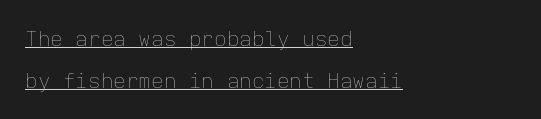
{"italic": "no", "bold": "no", "underline": "yes", "align": "left", "line_spacing": "loose", "line_spacing_ratio": 2.0, "letter_spacing": "normal", "letter_spacing_em": 0.0, "glyph_px": 21}
